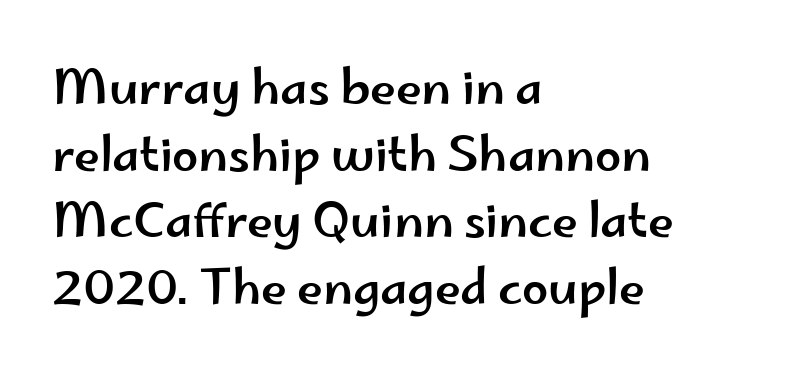
{"serif": "no", "italic": "no", "width": "wide", "stroke_contrast": "low", "x_height": "small", "monospaced": "no", "underline": "no", "align": "left", "line_spacing": "normal", "line_spacing_ratio": 1.42, "letter_spacing": "normal", "letter_spacing_em": 0.0, "glyph_px": 47}
